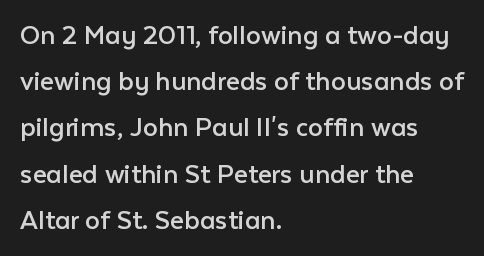
The image shows 30 px regular-weight sans-serif type, upright; set left-aligned, normal line spacing (1.54x), normal letter spacing, not underlined; low stroke contrast and a medium x-height.
